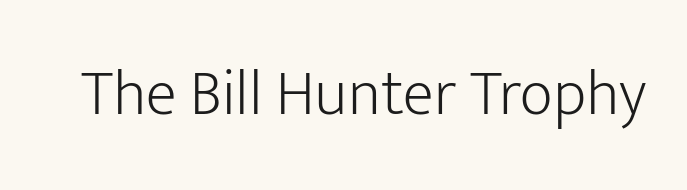
{"serif": "no", "italic": "no", "bold": "no", "weight": "light", "width": "normal", "stroke_contrast": "low", "x_height": "medium", "monospaced": "no", "underline": "no", "letter_spacing": "normal", "letter_spacing_em": 0.0, "glyph_px": 64}
